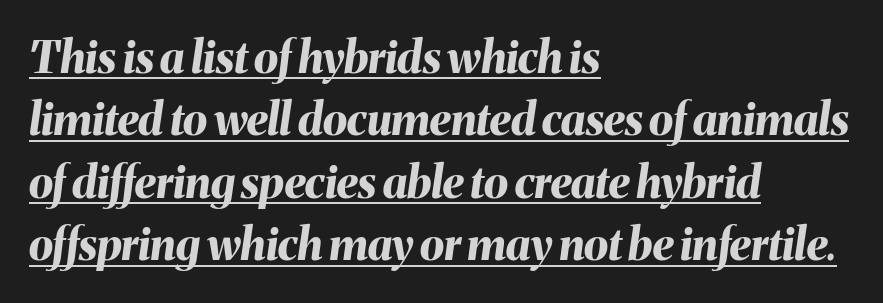
{"italic": "yes", "lean": "right", "slant_degrees": 8, "bold": "yes", "weight": "bold", "width": "normal", "stroke_contrast": "medium", "x_height": "medium", "monospaced": "no", "underline": "yes", "align": "left", "line_spacing": "normal", "line_spacing_ratio": 1.42, "letter_spacing": "normal", "letter_spacing_em": 0.0, "glyph_px": 44}
